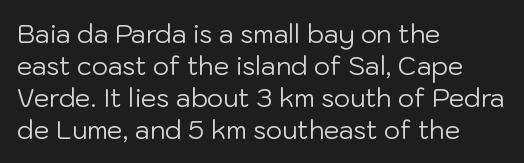
Glance below the letters and you will spot only blank space. The weight tops out at a normal text grade. Teacher's note: observe the even left margin — that is flush-left alignment. Interline gaps are of average width in this sample. In terms of posture, this sample is upright.
